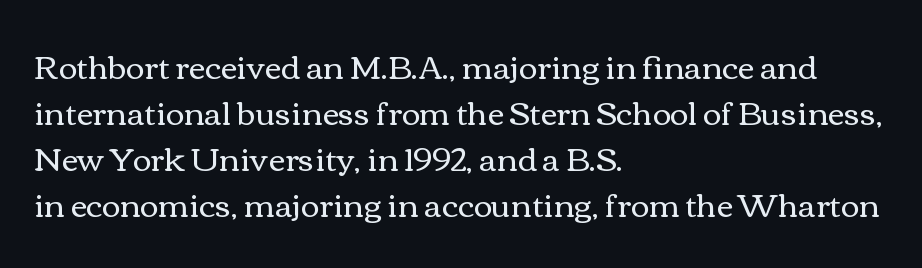
Glyph-to-glyph distance matches everyday printed text. Check the space under the baseline: it is left empty. Character widths vary here, with narrow letters taking less room than wide ones. The compositor pushed each line to the left boundary. The rows are spaced the way most documents space them.
